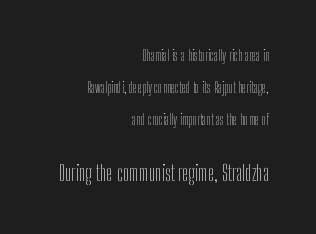
Q: Is the text bold? A: No.
Q: Is the text italic (slanted)? A: No, it is upright.
Q: Is the text underlined? A: No.
Q: How is the paragraph aligned? A: Right-aligned.
Q: Is the spacing between letters normal or unusually wide? A: Normal.
Q: Is the spacing between lines tight, normal or loose? A: Loose.
Q: Which block of text is set in a larger size, the first (top) or the second (bottom)? A: The second (bottom) one.
